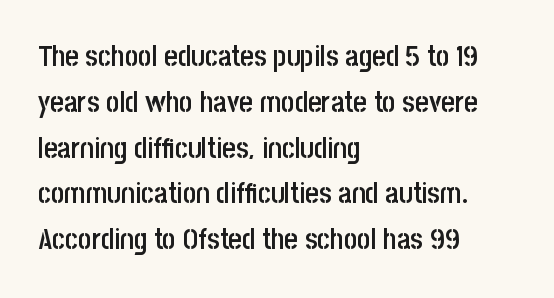
Q: Is the text bold? A: Semi-bold.
Q: Is the text italic (slanted)? A: No, it is upright.
Q: Is the typeface a serif or a sans-serif typeface? A: Sans-serif.
Q: Is the text underlined? A: No.
Q: How is the paragraph aligned? A: Left-aligned.
Q: Is the spacing between letters normal or unusually wide? A: Normal.
Q: Is the spacing between lines tight, normal or loose? A: Normal.
Q: Width (condensed, normal, or wide)? A: Condensed.
Q: Stroke contrast? A: Low.
Q: x-height? A: Large.
Q: Monospaced? A: No.
